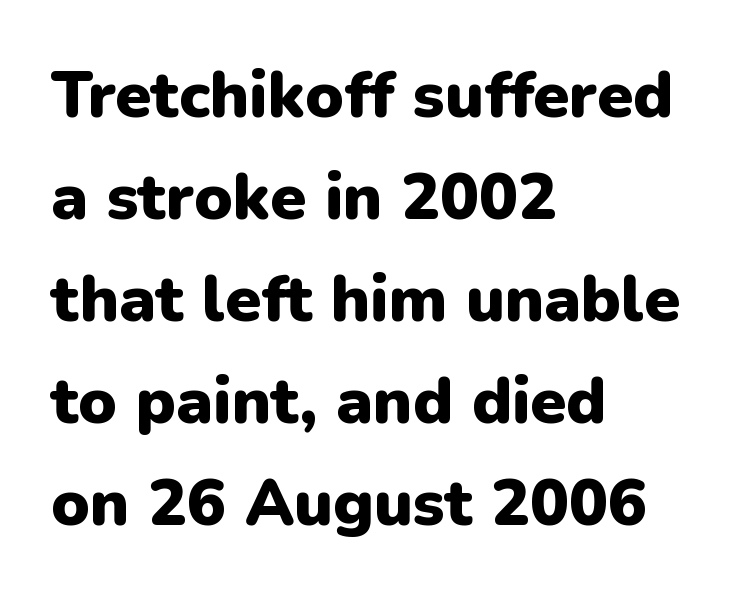
Every character sits straight up, as roman type does. Compared with an ordinary text face, these strokes are far heavier — a full bold. All the whitespace from short lines collects on the right. Quick note: interline space is typical.
